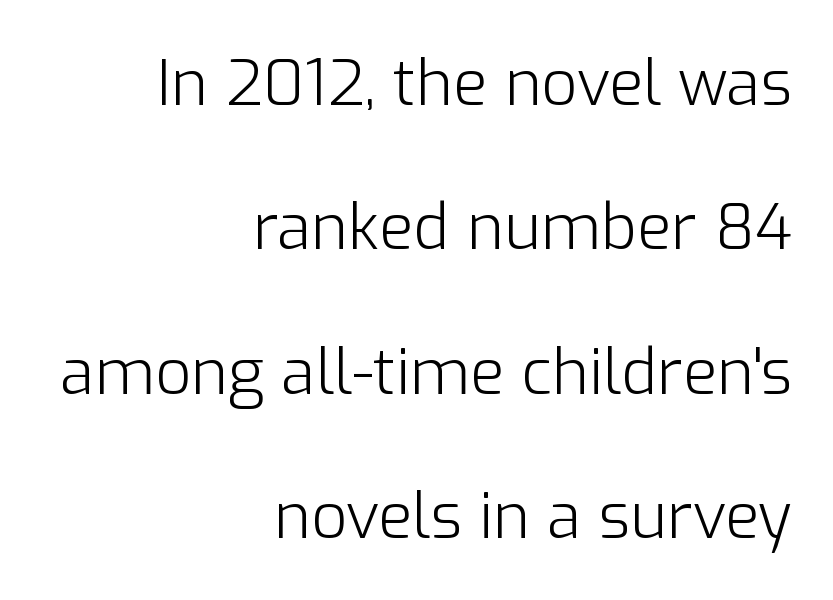
The image shows 63 px light sans-serif type, upright; set right-aligned, loose line spacing (2.29x), normal letter spacing, not underlined; low stroke contrast and a medium x-height.
